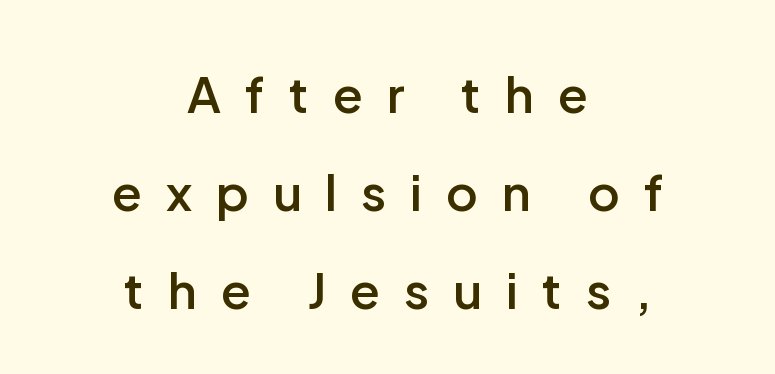
The image shows 49 px semibold sans-serif type, upright; set centered, loose line spacing (2.0x), unusually wide letter spacing (+0.49 em), not underlined; low stroke contrast and a medium x-height.
